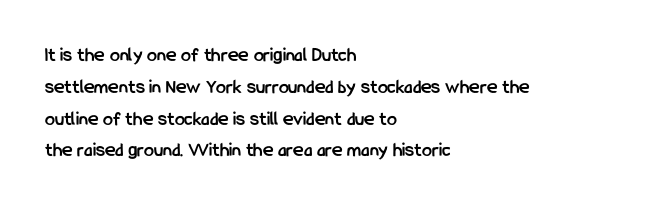
Upright lettering throughout. The foot of each line stays bare and open. Line spacing here is normal. The letters sit at their default tracking, neither squeezed nor spread. The setting favours the left margin, as ordinary paragraphs usually do. These words are printed bold, with thick strokes throughout.
